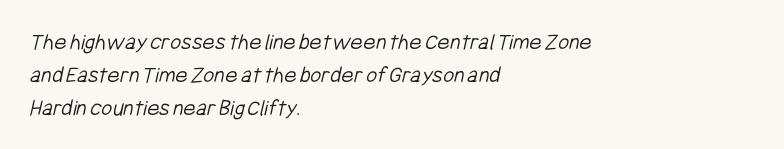
{"bold": "no", "underline": "no", "align": "left", "line_spacing": "normal", "line_spacing_ratio": 1.37, "letter_spacing": "normal", "letter_spacing_em": 0.0, "glyph_px": 24}
